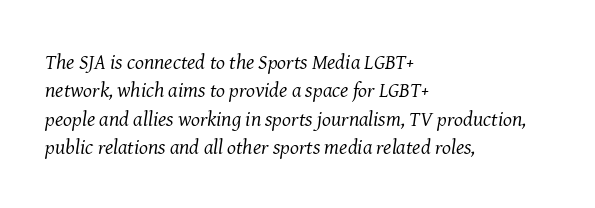
The image shows 21 px text type, italic (leaning right); set left-aligned, normal line spacing (1.35x), normal letter spacing, not underlined.
